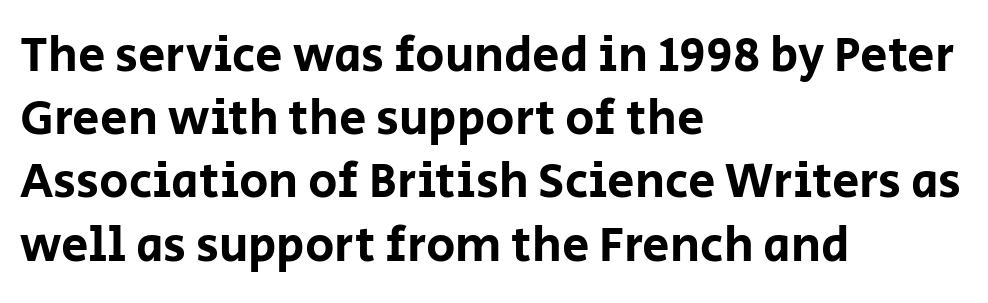
The image shows 49 px sans-serif type, upright; set left-aligned, normal line spacing (1.29x), normal letter spacing, not underlined; low stroke contrast and a large x-height.
